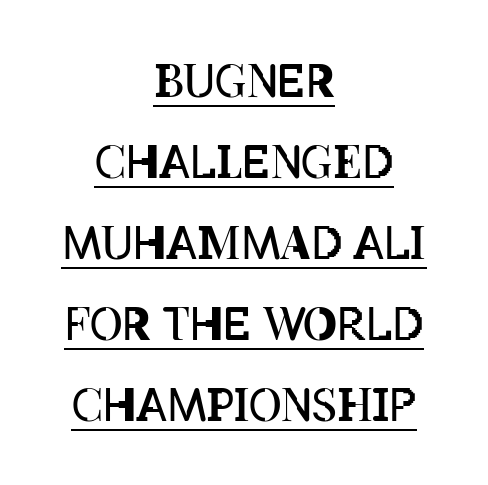
Ordinary non-slanted type is in use. Honestly, the underline is the first thing you notice here. Note the varied advance widths — an 'i' is clearly narrower than an 'm'. Ink coverage per letter is moderate at most. The tracking reads as untouched default to a designer's eye.
